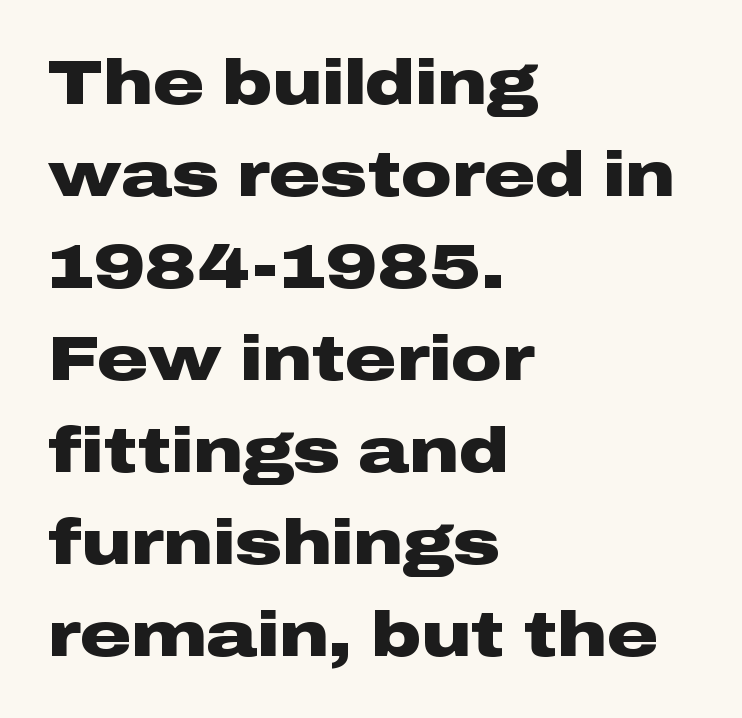
Q: Is the text bold? A: Yes.
Q: Is the text italic (slanted)? A: No, it is upright.
Q: Is the typeface a serif or a sans-serif typeface? A: Sans-serif.
Q: Is the text underlined? A: No.
Q: How is the paragraph aligned? A: Left-aligned.
Q: Is the spacing between letters normal or unusually wide? A: Normal.
Q: Is the spacing between lines tight, normal or loose? A: Normal.
Q: Width (condensed, normal, or wide)? A: Wide.
Q: Stroke contrast? A: Low.
Q: x-height? A: Medium.
Q: Monospaced? A: No.
